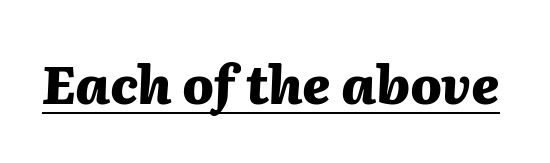
Does a line run under the words? Yes, clearly. Varying glyph widths throughout — classic text-font behaviour. The font is running at its bold setting. Look at the tracking — it's just the regular setting, nothing added. Characters are canted at an angle relative to the baseline's perpendicular.
